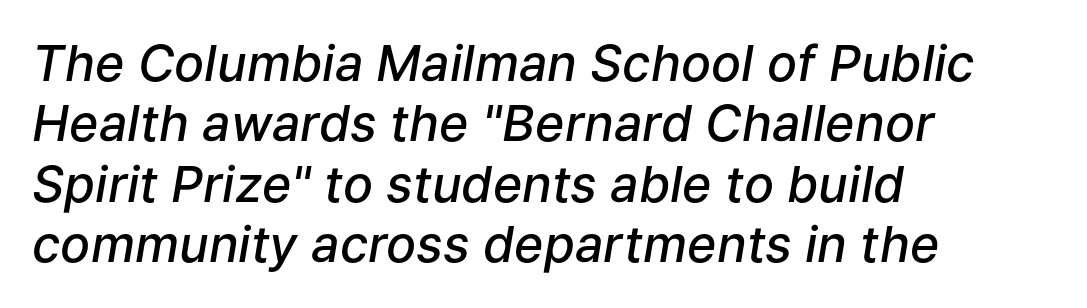
The image shows 50 px semibold type, italic (leaning right); set left-aligned, line spacing 1.21x, normal letter spacing, not underlined; low stroke contrast and a medium x-height.
